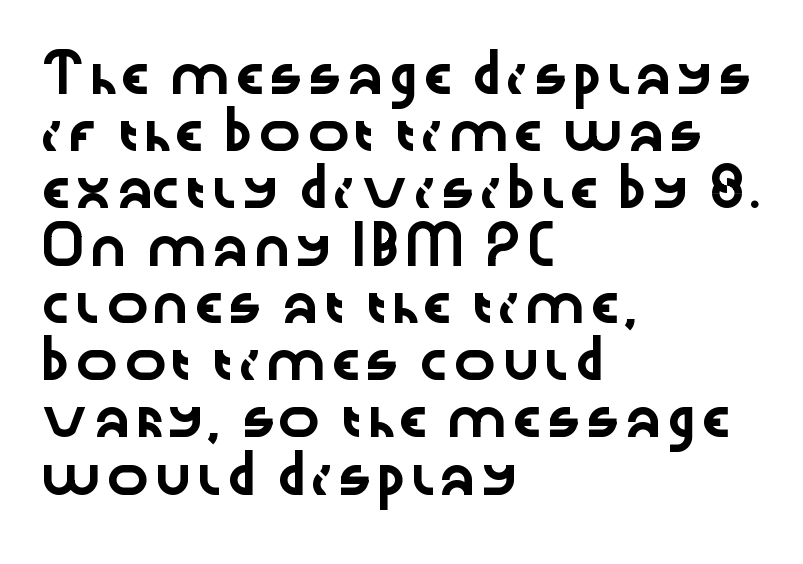
In terms of leading, this rendering sits right in the middle. This rendering features lettering with no underline. Is this a sans? Yes — the strokes have no serifs. The lettering holds an erect, upright posture throughout.
